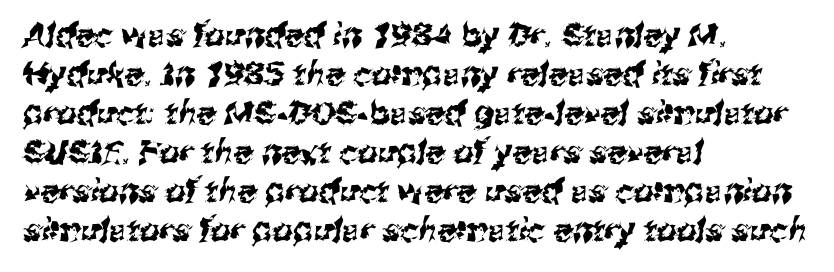
Q: Is the typeface a serif or a sans-serif typeface? A: Sans-serif.
Q: Is the text underlined? A: No.
Q: How is the paragraph aligned? A: Left-aligned.
Q: Is the spacing between letters normal or unusually wide? A: Normal.
Q: Width (condensed, normal, or wide)? A: Normal.
Q: Stroke contrast? A: Medium.
Q: x-height? A: Medium.
Q: Monospaced? A: No.
